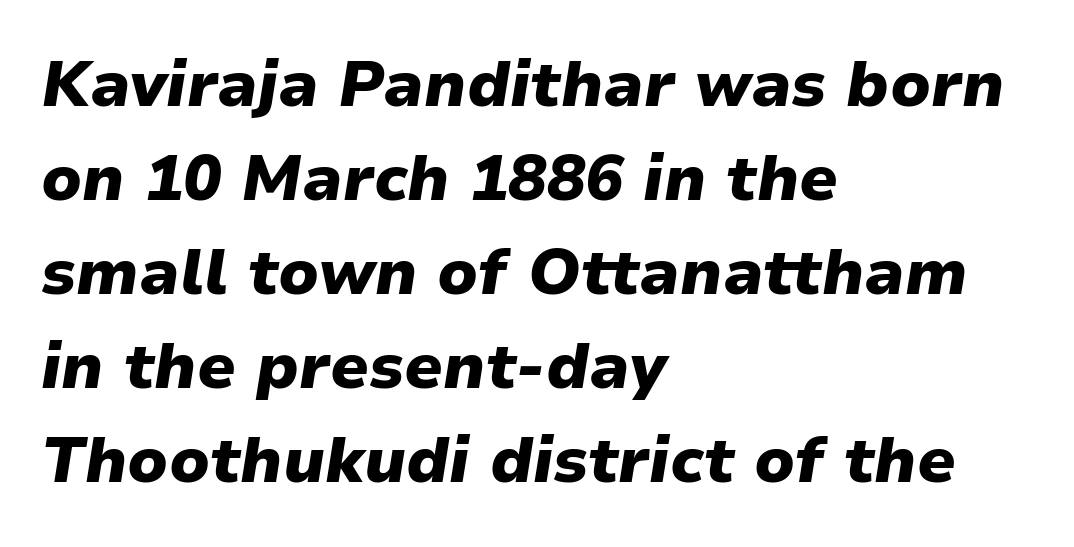
The image shows 64 px heavy type, italic (leaning right); set left-aligned, normal line spacing (1.47x), normal letter spacing, not underlined; low stroke contrast and a medium x-height.
